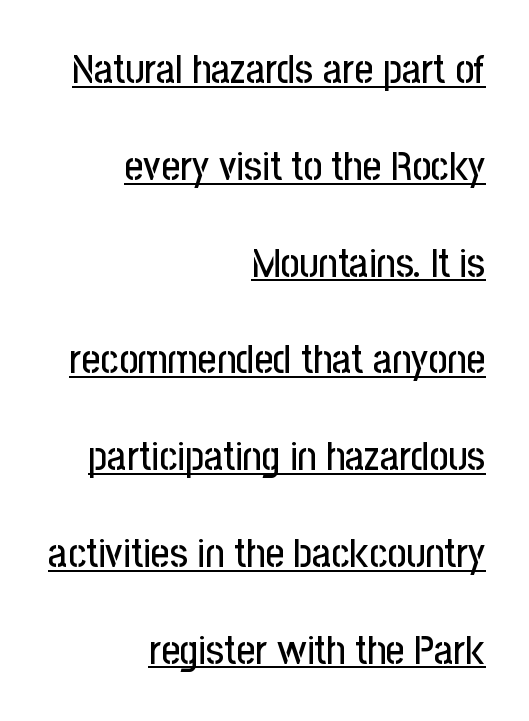
The image shows 41 px condensed sans-serif type, upright; set right-aligned, loose line spacing (2.36x), normal letter spacing, underlined; low stroke contrast and a medium x-height.
